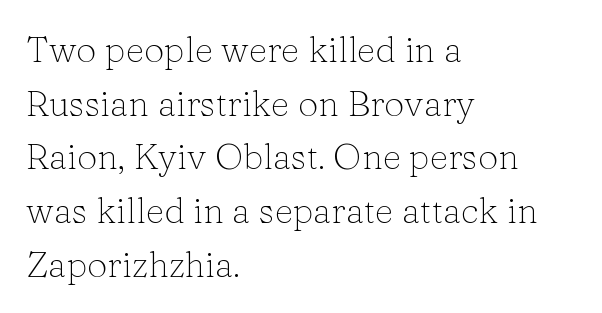
{"serif": "yes", "italic": "no", "bold": "no", "weight": "light", "width": "normal", "stroke_contrast": "low", "x_height": "medium", "monospaced": "no", "underline": "no", "align": "left", "line_spacing": "normal", "line_spacing_ratio": 1.49, "letter_spacing": "normal", "letter_spacing_em": 0.0, "glyph_px": 36}
